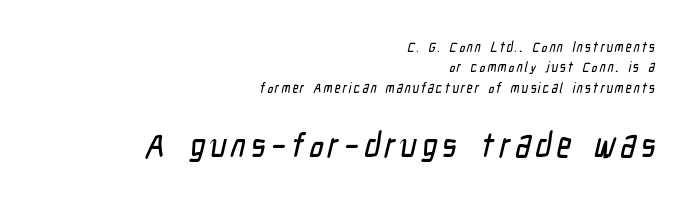
{"serif": "no", "width": "condensed", "stroke_contrast": "low", "x_height": "medium", "monospaced": "no", "underline": "no", "align": "right", "line_spacing": "normal", "line_spacing_ratio": 1.46, "larger_block": "second", "size_ratio": 2.5, "glyph_px": 35}
